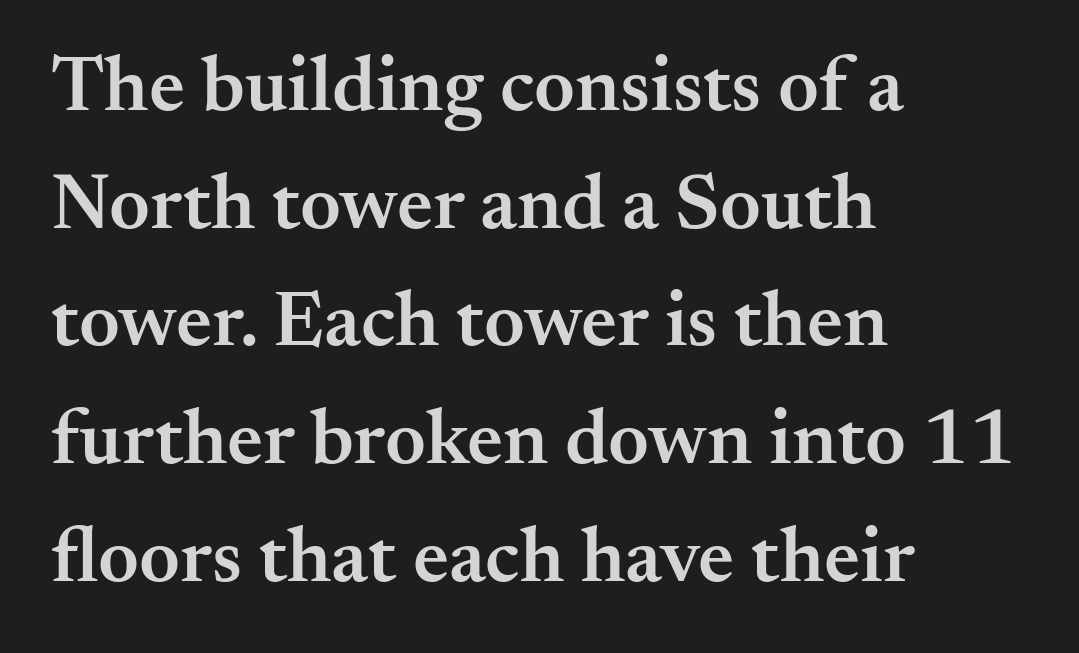
Q: Is the text bold? A: Semi-bold.
Q: Is the text italic (slanted)? A: No, it is upright.
Q: Is the typeface a serif or a sans-serif typeface? A: Serif.
Q: Is the text underlined? A: No.
Q: How is the paragraph aligned? A: Left-aligned.
Q: Is the spacing between letters normal or unusually wide? A: Normal.
Q: Is the spacing between lines tight, normal or loose? A: Normal.
Q: Width (condensed, normal, or wide)? A: Normal.
Q: Stroke contrast? A: Medium.
Q: x-height? A: Small.
Q: Monospaced? A: No.
